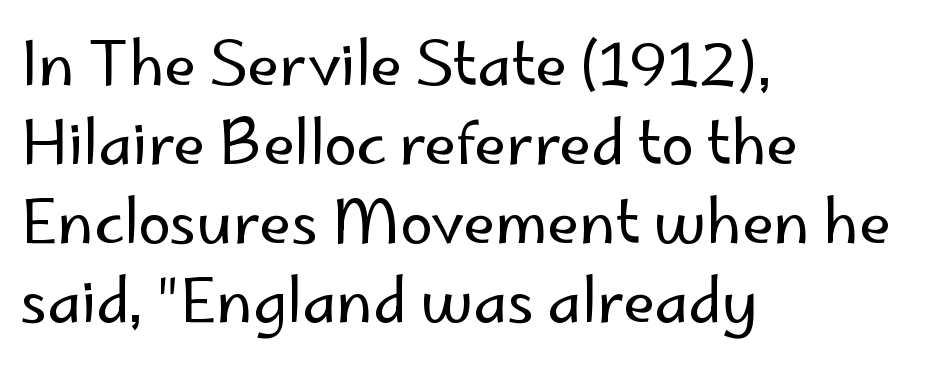
Standard letterfit; no display-style spreading of the glyphs. Clear beneath every line of the passage. Stroke terminals: plain, sans-serif. The letters look calm and open, with moderate or lighter stems. This sample has the flowing, uneven cadence of proportional lettering. The letters stand straight up with perfectly vertical stems.
